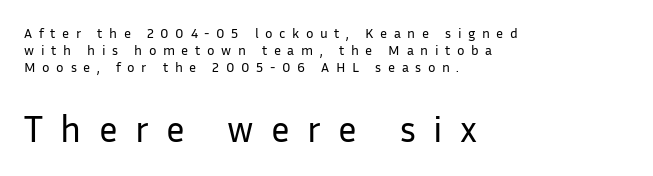
Rendered with straight, roman letterforms. The space beneath each line is pristine and unruled. This sample has the flowing, uneven cadence of proportional lettering. Size hierarchy here favors the trailing block over the leading one.
